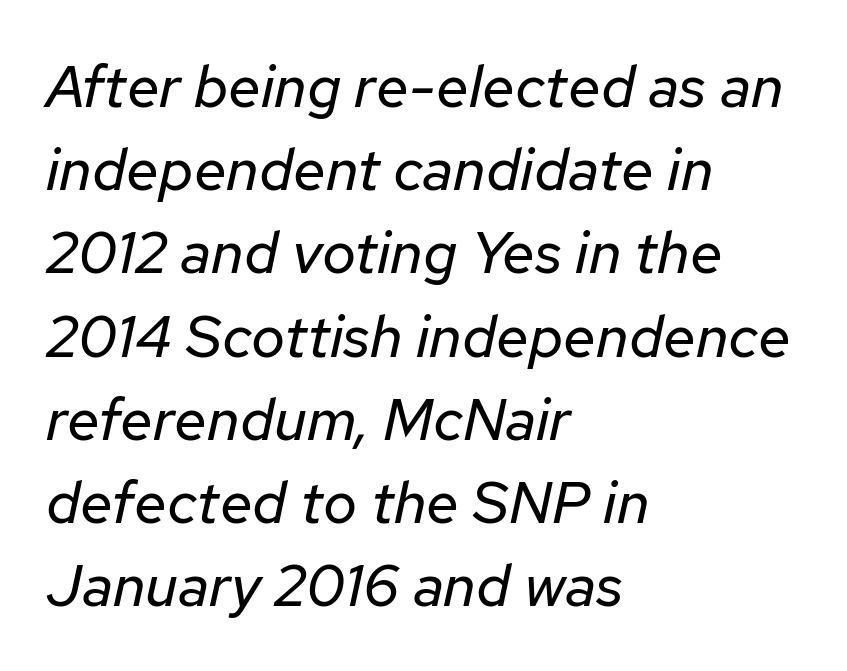
Is the stroke heavy? The answer is a plain regular-or-lighter. In CSS terms this would be text-align: left. The horizontal fit of the characters is conventional and even. The text carries the slant typical of an italic or oblique font.
